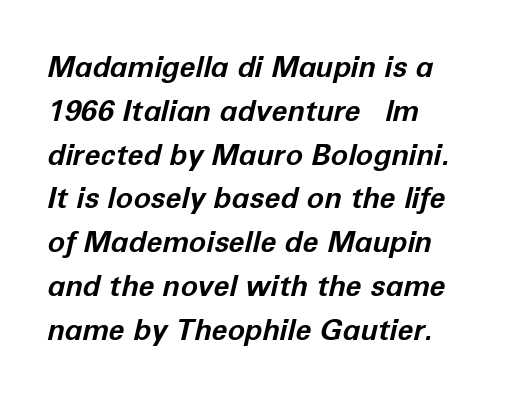
{"italic": "yes", "lean": "right", "slant_degrees": 12, "bold": "yes", "weight": "bold", "width": "normal", "stroke_contrast": "low", "x_height": "medium", "monospaced": "no", "underline": "no", "align": "left", "line_spacing": "normal", "line_spacing_ratio": 1.51, "letter_spacing": "normal", "letter_spacing_em": 0.0, "glyph_px": 29}
